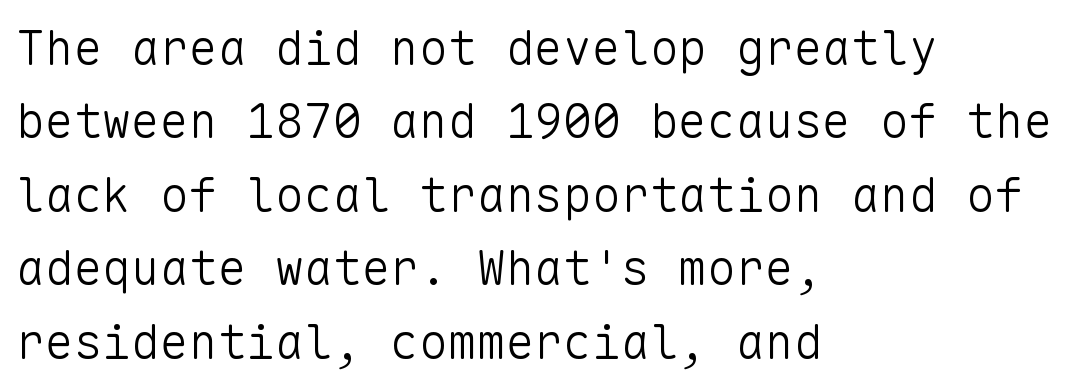
Serif or sans? Sans — the stroke terminals are bare. Horizontal bands of white between lines are of average thickness. The font is comparable to plain body text, perhaps lighter. Clear beneath every line of the passage. Does extra space separate the letters? No, they use regular spacing.
